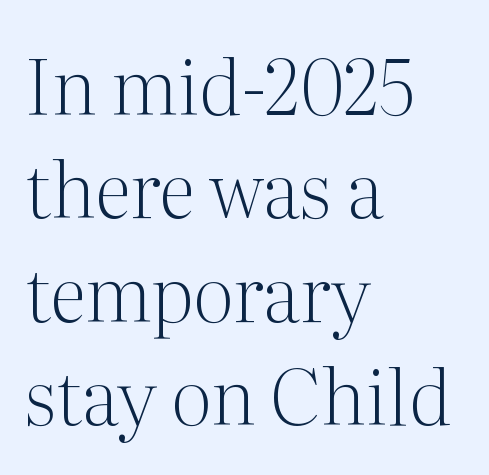
Q: Is the text bold? A: No.
Q: Is the text italic (slanted)? A: No, it is upright.
Q: Is the typeface a serif or a sans-serif typeface? A: Serif.
Q: Is the text underlined? A: No.
Q: How is the paragraph aligned? A: Left-aligned.
Q: Is the spacing between letters normal or unusually wide? A: Normal.
Q: Is the spacing between lines tight, normal or loose? A: Normal.
Q: Width (condensed, normal, or wide)? A: Normal.
Q: Stroke contrast? A: Medium.
Q: x-height? A: Medium.
Q: Monospaced? A: No.
